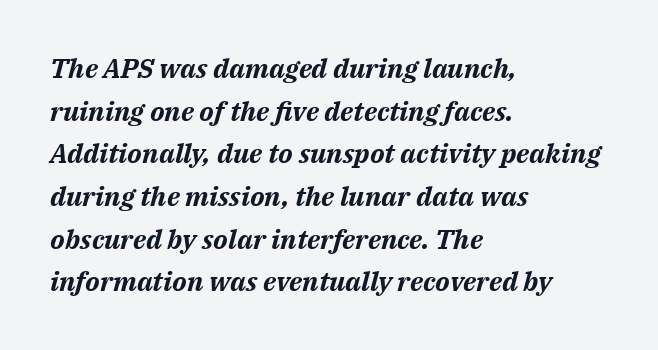
Q: Is the text bold? A: Yes.
Q: Is the text italic (slanted)? A: Yes, it leans right by about 14 degrees.
Q: Is the text underlined? A: No.
Q: How is the paragraph aligned? A: Left-aligned.
Q: Is the spacing between letters normal or unusually wide? A: Normal.
Q: Is the spacing between lines tight, normal or loose? A: Normal.
